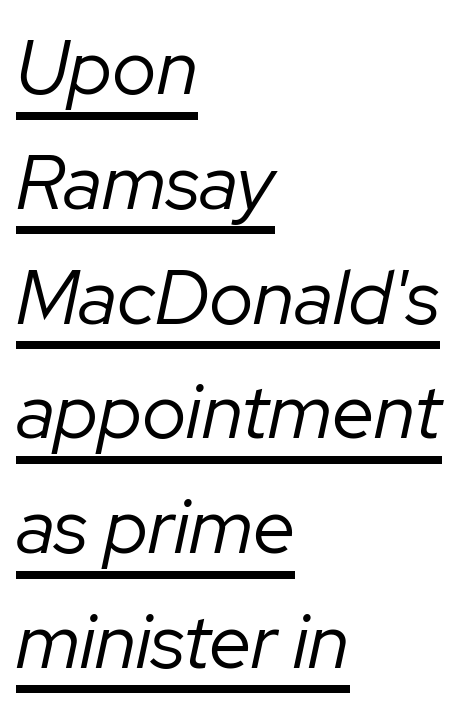
Q: Is the text bold? A: No.
Q: Is the text italic (slanted)? A: Yes, it leans right by about 12 degrees.
Q: Is the text underlined? A: Yes.
Q: How is the paragraph aligned? A: Left-aligned.
Q: Is the spacing between letters normal or unusually wide? A: Normal.
Q: Is the spacing between lines tight, normal or loose? A: Normal.
Q: Width (condensed, normal, or wide)? A: Normal.
Q: Stroke contrast? A: Low.
Q: x-height? A: Medium.
Q: Monospaced? A: No.
